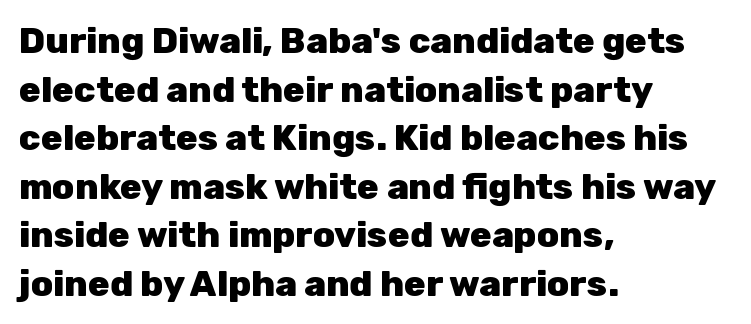
{"serif": "no", "italic": "no", "bold": "yes", "weight": "heavy", "width": "normal", "stroke_contrast": "low", "x_height": "medium", "monospaced": "no", "underline": "no", "align": "left", "line_spacing": "normal", "line_spacing_ratio": 1.35, "letter_spacing": "normal", "letter_spacing_em": 0.0, "glyph_px": 36}
